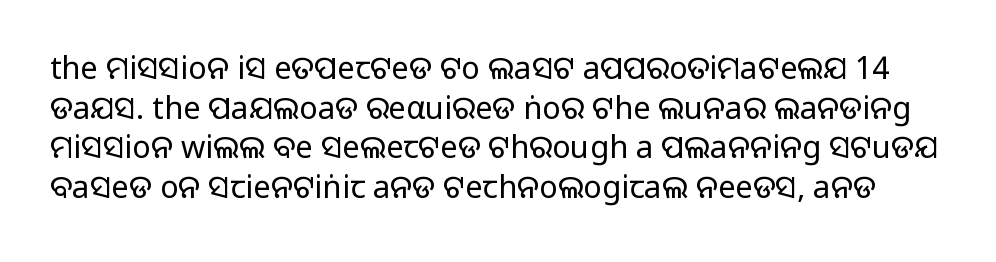
The passage shown is typeset with a sans-serif family. If you drew a line through each stem, it would be perfectly vertical. Each word holds together tightly as a unit, with standard inter-letter gaps. Is this a fixed-width face? No — the glyphs have proportional, varying widths. Each row of text sits above clean, open space. Baseline-to-baseline distance is the conventional proportion of letter height.
